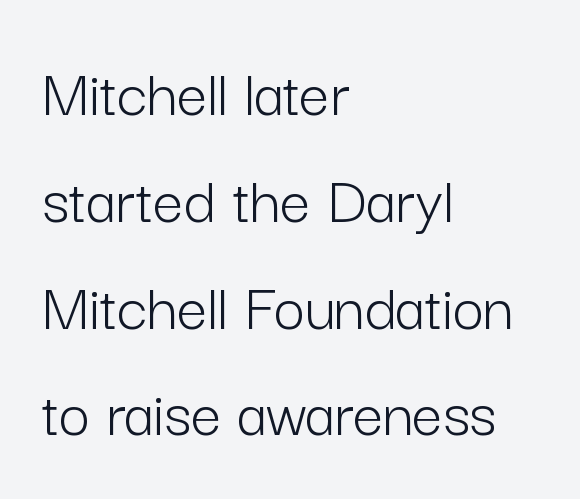
Letter spacing: default. Caption: face not bold, strokes unweighted. The letters advance in unequal steps, a hallmark of proportional type. Nope, no serifs anywhere on these letters. Quick note: interline space is typical.
